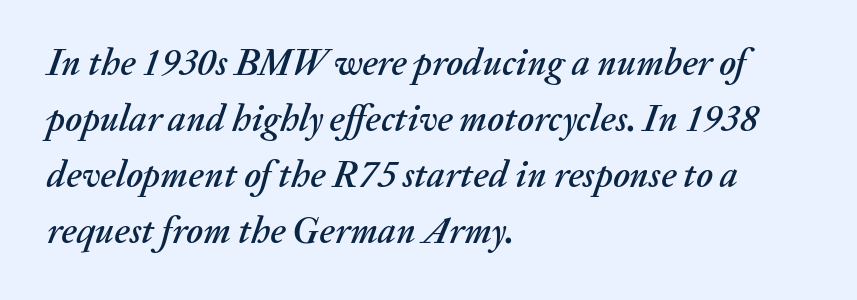
{"italic": "yes", "lean": "right", "slant_degrees": 20, "width": "normal", "stroke_contrast": "medium", "x_height": "medium", "monospaced": "no", "underline": "no", "align": "left", "line_spacing": "normal", "line_spacing_ratio": 1.51, "letter_spacing": "normal", "letter_spacing_em": 0.0, "glyph_px": 37}
